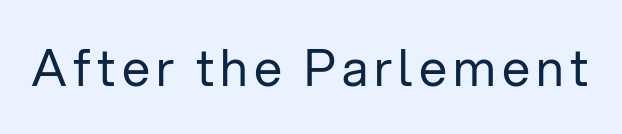
The strip under each line holds only bare page. The passage shown is typed in a proportional face where columns would drift. Type style note: lacks serifs. Each stroke keeps to a modest, everyday thickness or less. The font's upright variant was chosen for this text.
